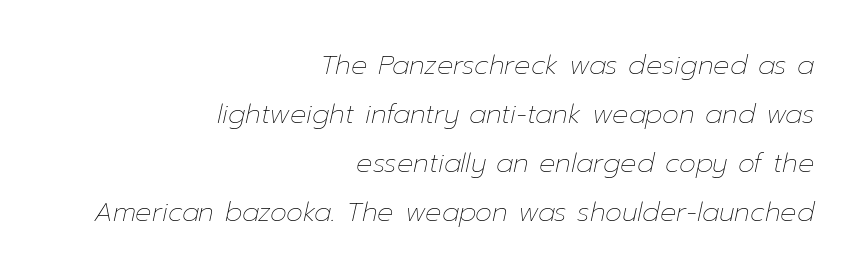
Q: Is the text bold? A: No.
Q: Is the text italic (slanted)? A: Yes, it leans right by about 12 degrees.
Q: Is the text underlined? A: No.
Q: How is the paragraph aligned? A: Right-aligned.
Q: Is the spacing between letters normal or unusually wide? A: Normal.
